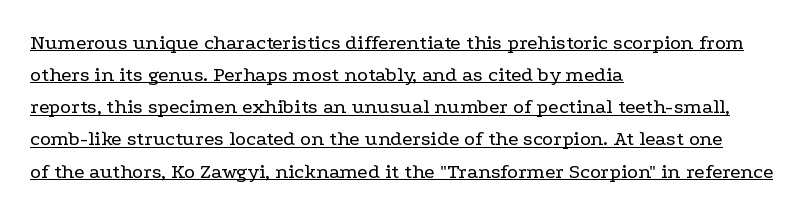
{"italic": "no", "bold": "no", "underline": "yes", "align": "left", "line_spacing": "normal", "line_spacing_ratio": 1.53, "letter_spacing": "normal", "letter_spacing_em": 0.0, "glyph_px": 21}
